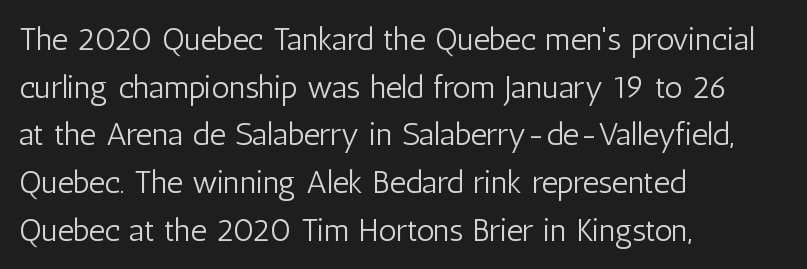
The rendering uses natural spacing where letterforms have individual widths. I'd call this a sans setting — the letters go barefoot. The lettering holds an erect, upright posture throughout. The typeface has the unassuming heft of standard copy or less.
